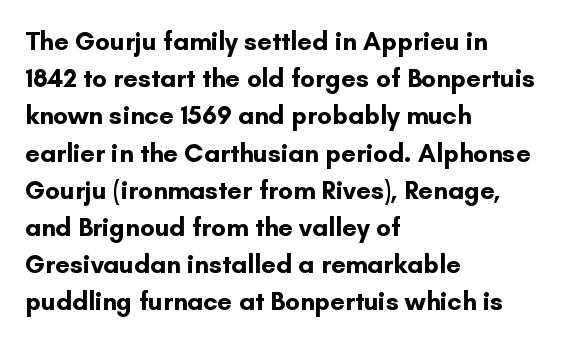
The image shows 26 px bold type, upright; set left-aligned, normal line spacing (1.43x), normal letter spacing, not underlined.
